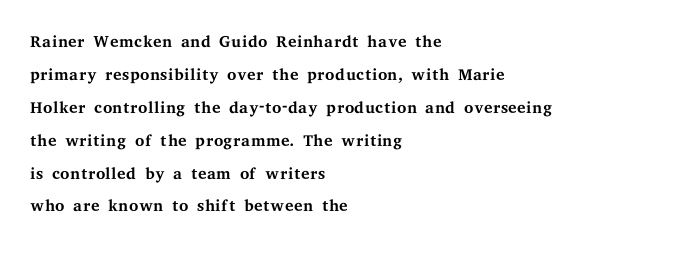
Q: Is the text bold? A: No.
Q: Is the text italic (slanted)? A: No, it is upright.
Q: Is the text underlined? A: No.
Q: How is the paragraph aligned? A: Left-aligned.
Q: Is the spacing between letters normal or unusually wide? A: Normal.
Q: Is the spacing between lines tight, normal or loose? A: Normal.
